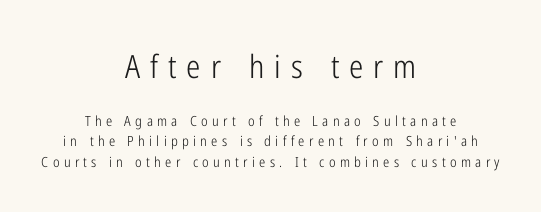
{"serif": "no", "italic": "no", "bold": "no", "weight": "light", "width": "condensed", "stroke_contrast": "low", "x_height": "medium", "monospaced": "no", "underline": "no", "align": "center", "line_spacing": "normal", "line_spacing_ratio": 1.45, "letter_spacing": "wide", "letter_spacing_em": 0.31, "larger_block": "first", "size_ratio": 2.29, "glyph_px": 32}
